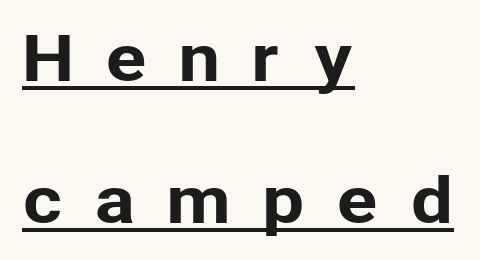
Proportional: the letters do not fall into vertical columns. Honestly, the letter spacing is so wide it's the main thing you notice. Vertical spacing — loose. You can see a thin bar hugging the bottom of the glyphs.
